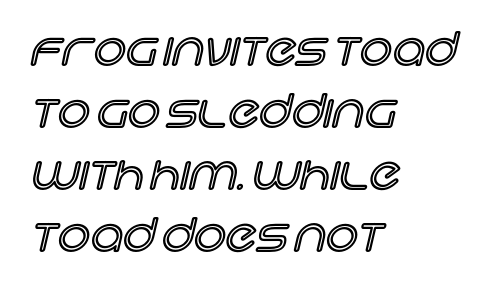
Here the designer chose a conventional face with non-uniform glyph widths. Reading down the column, the eye jumps a familiar distance to each next line. If you drew a ruler down the left edge, every line would touch it. The area under the type is left untouched. In terms of letterspacing, this is plain default setting.
